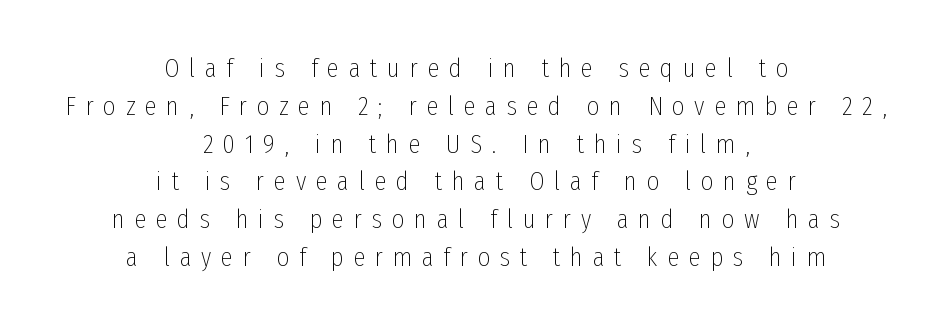
{"italic": "no", "bold": "no", "underline": "no", "align": "center", "line_spacing": "normal", "line_spacing_ratio": 1.4, "letter_spacing": "wide", "letter_spacing_em": 0.36, "glyph_px": 27}
